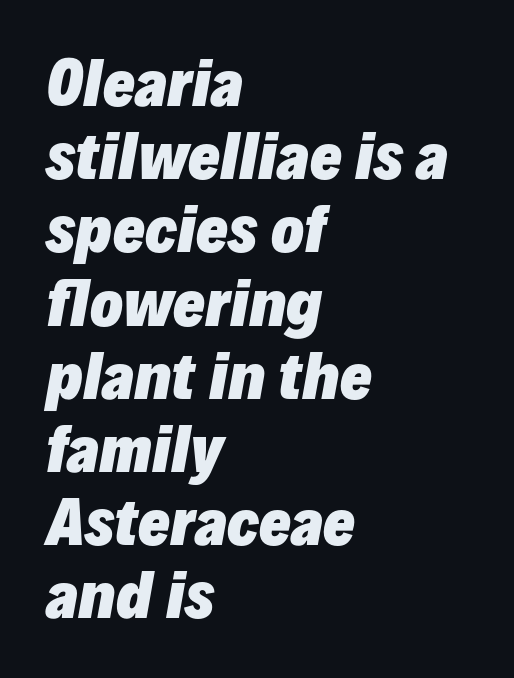
The image shows 60 px heavy type, italic (leaning right); set left-aligned, line spacing 1.22x, normal letter spacing, not underlined; low stroke contrast and a medium x-height.
